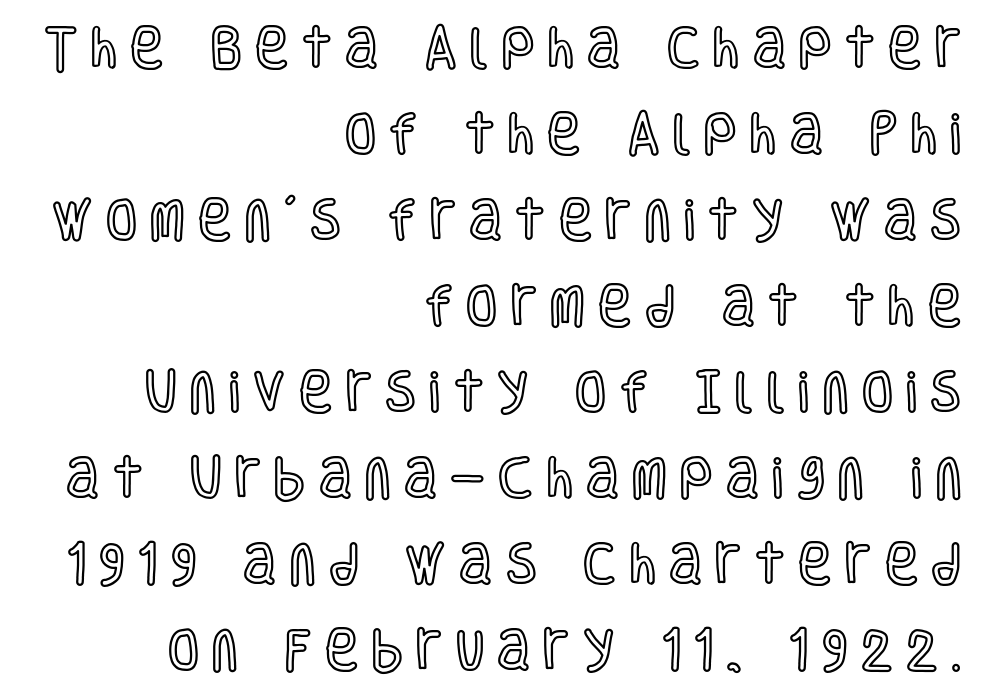
The image shows 45 px condensed type, upright; set right-aligned, loose line spacing (1.91x), unusually wide letter spacing (+0.3 em), not underlined; a large x-height.
